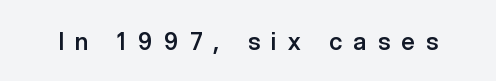
The image shows 24 px text type, upright; set unusually wide letter spacing (+0.48 em), not underlined.
